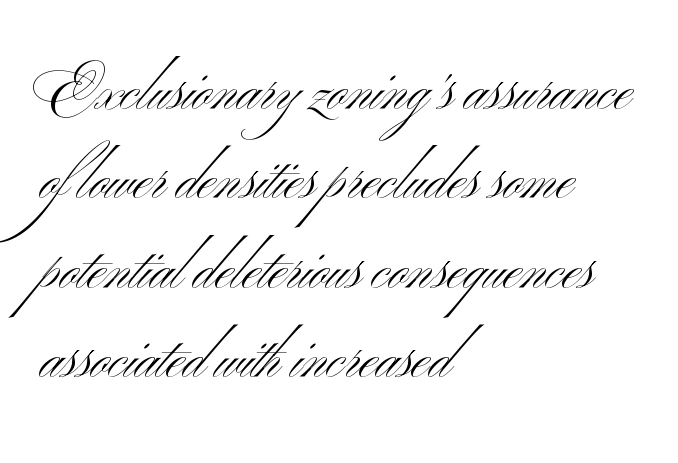
{"serif": "no", "bold": "no", "weight": "light", "width": "wide", "stroke_contrast": "medium", "x_height": "small", "monospaced": "no", "underline": "no", "align": "left", "line_spacing": "normal", "line_spacing_ratio": 1.54, "letter_spacing": "normal", "letter_spacing_em": 0.0, "glyph_px": 58}
